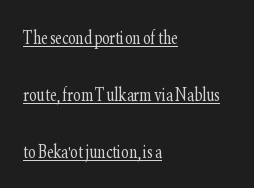
Q: Is the text bold? A: No.
Q: Is the text italic (slanted)? A: No, it is upright.
Q: Is the text underlined? A: Yes.
Q: How is the paragraph aligned? A: Left-aligned.
Q: Is the spacing between letters normal or unusually wide? A: Normal.
Q: Is the spacing between lines tight, normal or loose? A: Loose.
